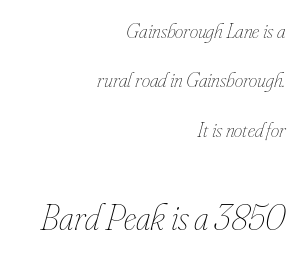
Q: Is the text bold? A: No.
Q: Is the text italic (slanted)? A: Yes, it leans right by about 16 degrees.
Q: Is the text underlined? A: No.
Q: How is the paragraph aligned? A: Right-aligned.
Q: Is the spacing between letters normal or unusually wide? A: Normal.
Q: Is the spacing between lines tight, normal or loose? A: Loose.
Q: Which block of text is set in a larger size, the first (top) or the second (bottom)? A: The second (bottom) one.
Q: Width (condensed, normal, or wide)? A: Condensed.
Q: Stroke contrast? A: Low.
Q: x-height? A: Small.
Q: Monospaced? A: No.
